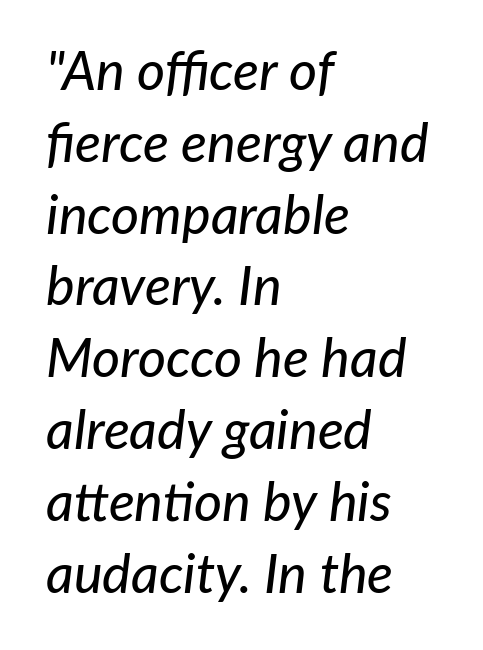
Does the copy run flush right? No — it runs flush left. Normally led — the rows are evenly, conventionally spaced. The gap between lines stays unmarked. Think of a printed novel: that variable character pitch is what you see here.
